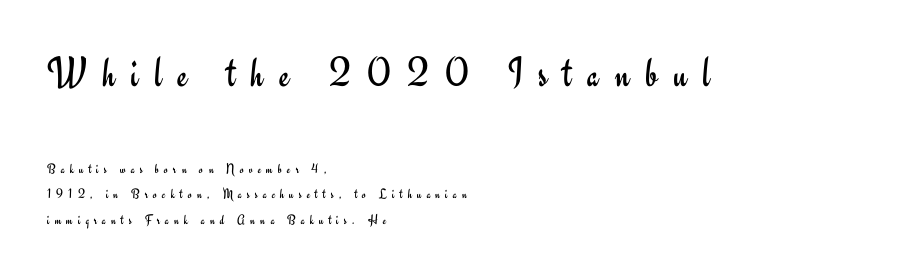
Q: Is the text bold? A: No.
Q: Is the text italic (slanted)? A: Yes.
Q: Is the typeface a serif or a sans-serif typeface? A: Sans-serif.
Q: Is the text underlined? A: No.
Q: How is the paragraph aligned? A: Left-aligned.
Q: Is the spacing between letters normal or unusually wide? A: Unusually wide.
Q: Which block of text is set in a larger size, the first (top) or the second (bottom)? A: The first (top) one.
Q: Width (condensed, normal, or wide)? A: Normal.
Q: Stroke contrast? A: Low.
Q: x-height? A: Small.
Q: Monospaced? A: No.
